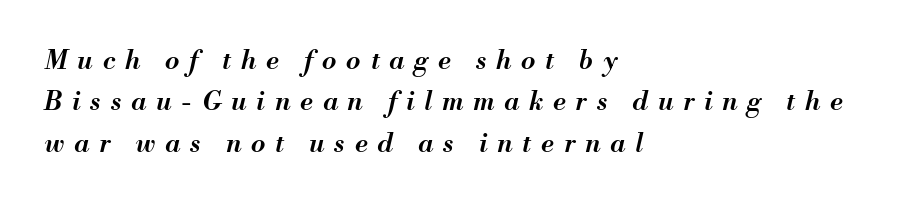
The image shows 26 px text type, italic (leaning right); set left-aligned, normal line spacing (1.59x), unusually wide letter spacing (+0.38 em), not underlined.
